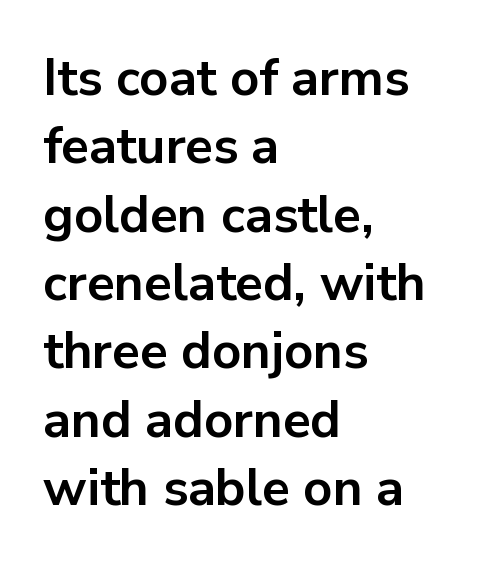
Characters follow at the spacing the type designer built in. Look at the stroke-to-counter ratio: heavy, a bold. A typesetter would call this leading conventional body-copy spacing. The space beneath each line is pristine and unruled.
